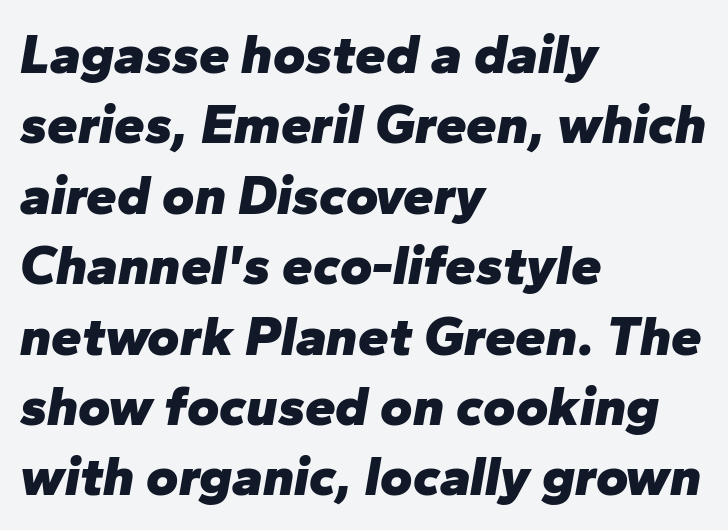
{"italic": "yes", "lean": "right", "slant_degrees": 10, "bold": "yes", "weight": "heavy", "width": "normal", "stroke_contrast": "low", "x_height": "medium", "monospaced": "no", "underline": "no", "align": "left", "line_spacing": "normal", "line_spacing_ratio": 1.28, "letter_spacing": "normal", "letter_spacing_em": 0.0, "glyph_px": 55}
